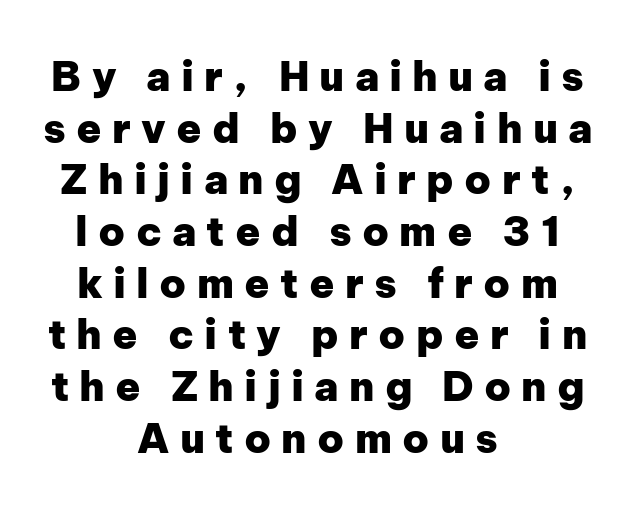
{"serif": "no", "italic": "no", "bold": "yes", "weight": "heavy", "width": "normal", "stroke_contrast": "low", "x_height": "medium", "monospaced": "no", "underline": "no", "align": "center", "line_spacing": "normal", "line_spacing_ratio": 1.26, "letter_spacing": "wide", "letter_spacing_em": 0.25, "glyph_px": 41}
